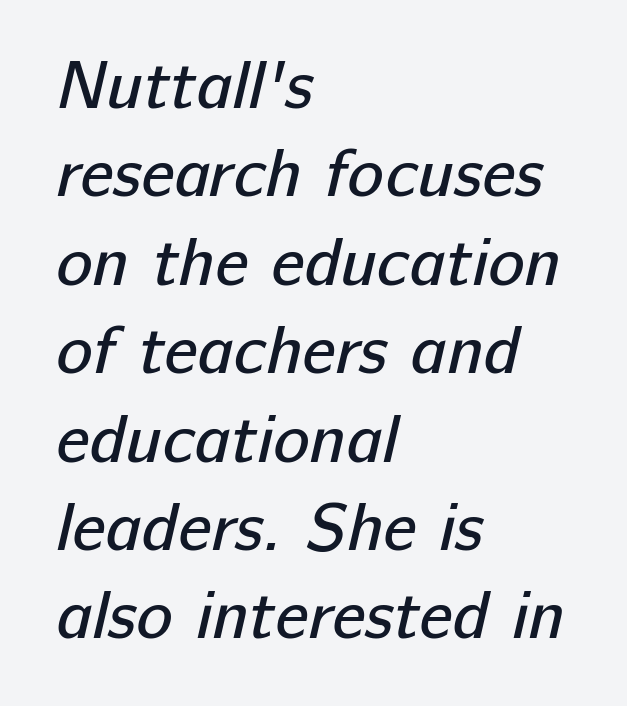
Honestly, the letter spacing is just normal — you wouldn't notice it. Line spacing here is normal. The letterforms sit at book weight or below. Each letter keeps its own natural width here, so spacing adapts to shape.
